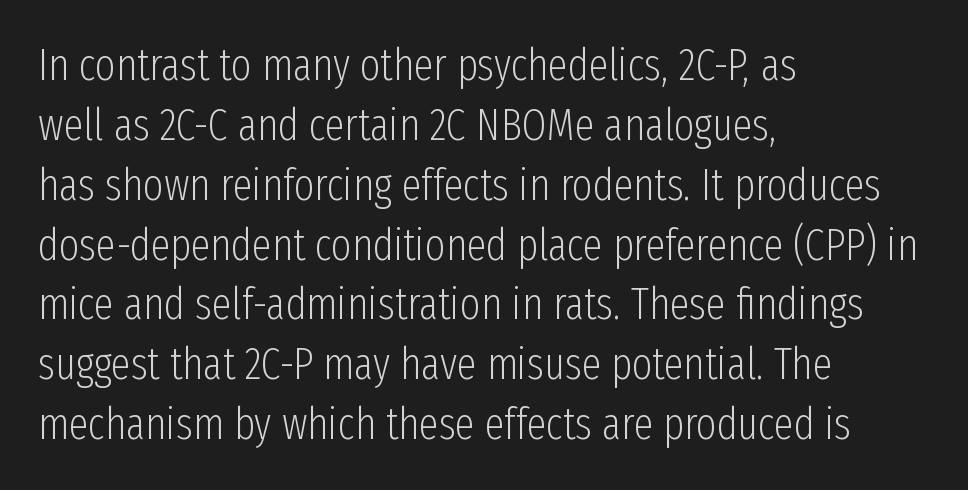
Nope, no serifs anywhere on these letters. Does the copy run flush right? No — it runs flush left. Proportional: the letters do not fall into vertical columns. The gap between lines stays unmarked. This is not heavy type; no bold has been used. Standard letterfit; no display-style spreading of the glyphs.
